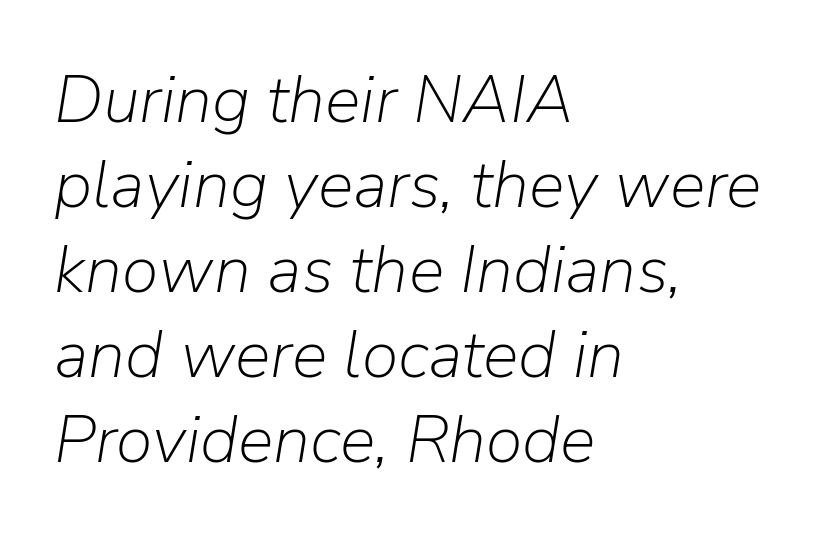
Q: Is the text bold? A: No.
Q: Is the text italic (slanted)? A: Yes, it leans right by about 9 degrees.
Q: Is the text underlined? A: No.
Q: How is the paragraph aligned? A: Left-aligned.
Q: Is the spacing between letters normal or unusually wide? A: Normal.
Q: Is the spacing between lines tight, normal or loose? A: Normal.
Q: Width (condensed, normal, or wide)? A: Normal.
Q: Stroke contrast? A: Low.
Q: x-height? A: Medium.
Q: Monospaced? A: No.
